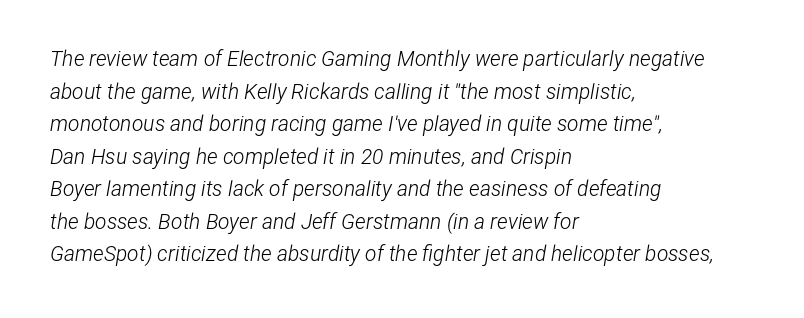
The image shows 21 px text type, italic (leaning right); set left-aligned, normal line spacing (1.55x), normal letter spacing, not underlined.
